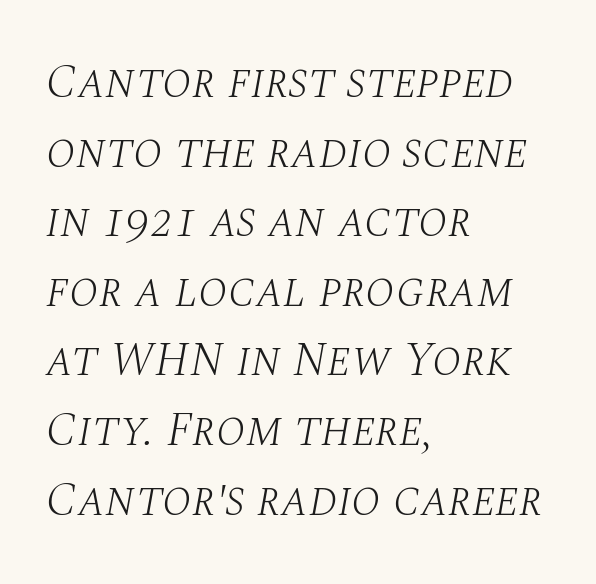
Left-aligned paragraph, ragged on the right. This is serif lettering, the kind often seen in printed books. Italic: yes, the glyphs are oblique. This sample uses plain, unmodified letter spacing.
